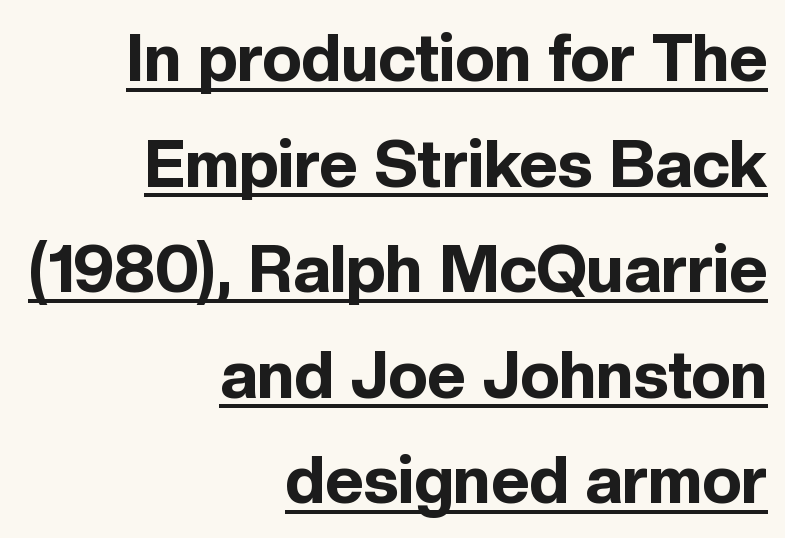
Caption: lettering with a line underneath. Line ends are locked; line starts wander. Stroke terminals: plain, sans-serif. These words are printed bold, with thick strokes throughout. Honestly, the letter spacing is just normal — you wouldn't notice it.
